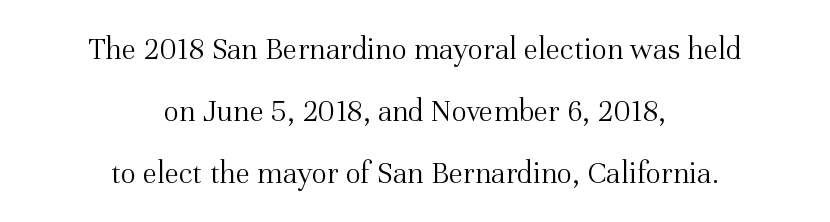
The image shows 32 px light serif type, upright; set centered, loose line spacing (1.93x), normal letter spacing, not underlined; medium stroke contrast and a medium x-height.
